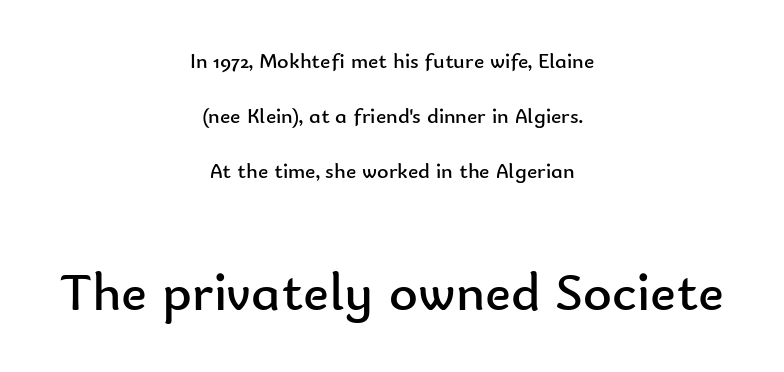
These lines stack symmetrically, like a column narrowing and widening about its center. In this sample the second text group is rendered at the bigger scale. What stands out about the letter spacing? Nothing — it is the standard amount. The font is comparable to plain body text, perhaps lighter. Each row of text sits above clean, open space.
